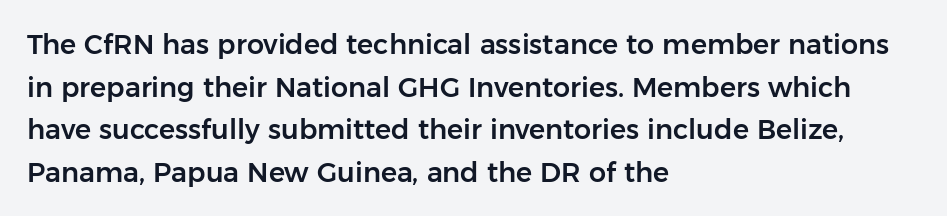
Q: Is the text italic (slanted)? A: No, it is upright.
Q: Is the text underlined? A: No.
Q: How is the paragraph aligned? A: Left-aligned.
Q: Is the spacing between letters normal or unusually wide? A: Normal.
Q: Is the spacing between lines tight, normal or loose? A: Normal.
